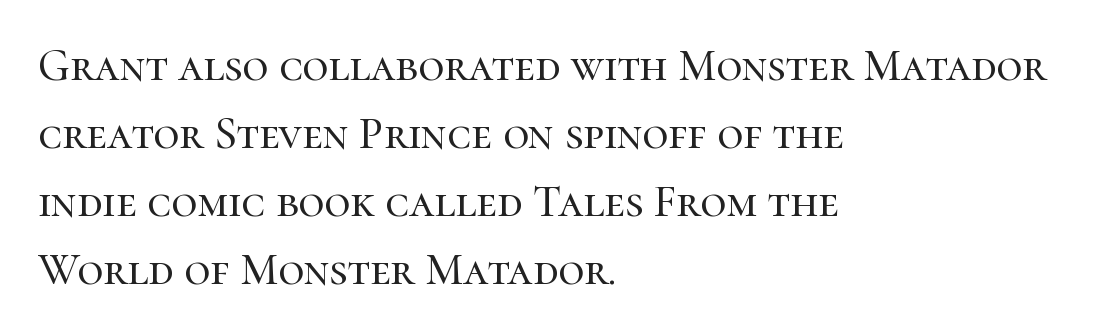
Interline gaps are of average width in this sample. Typographically, this falls in the serif category. Note the varied advance widths — an 'i' is clearly narrower than an 'm'. The space beneath each line is pristine and unruled. Nope, not italic — everything's standing straight.
